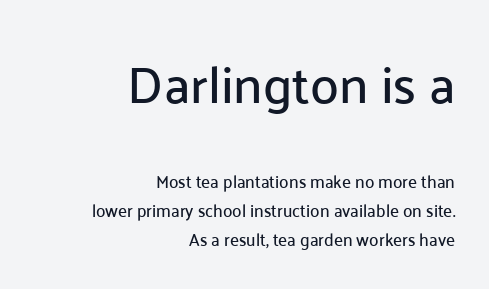
Q: Is the text italic (slanted)? A: No, it is upright.
Q: Is the typeface a serif or a sans-serif typeface? A: Sans-serif.
Q: Is the text underlined? A: No.
Q: How is the paragraph aligned? A: Right-aligned.
Q: Is the spacing between letters normal or unusually wide? A: Normal.
Q: Which block of text is set in a larger size, the first (top) or the second (bottom)? A: The first (top) one.
Q: Width (condensed, normal, or wide)? A: Normal.
Q: Stroke contrast? A: Low.
Q: x-height? A: Medium.
Q: Monospaced? A: No.
